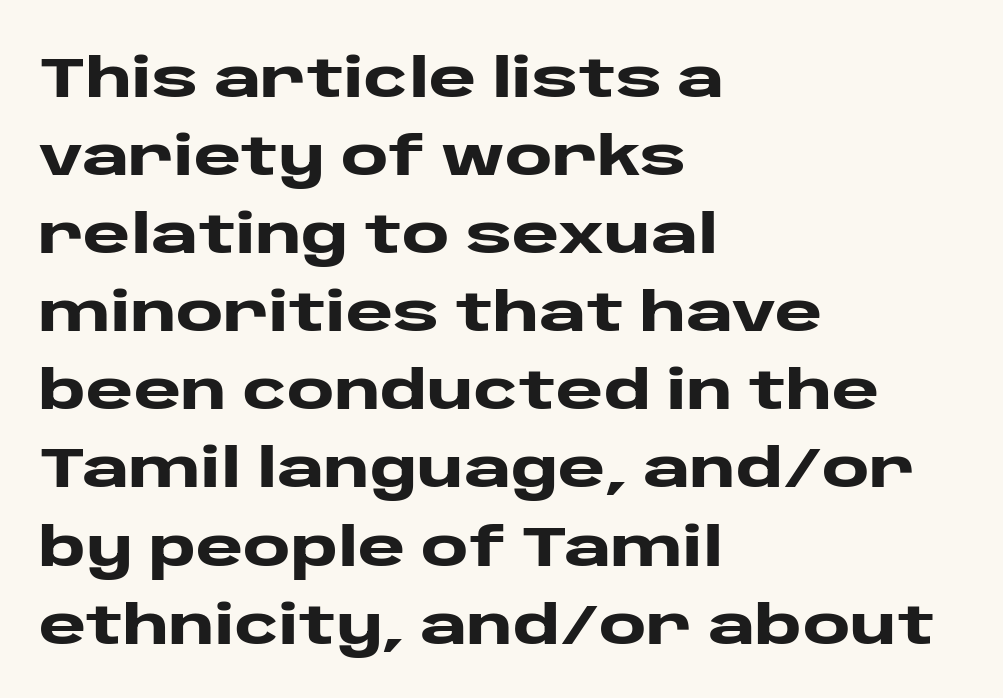
The image shows 57 px heavy, wide sans-serif type, upright; set left-aligned, normal line spacing (1.37x), normal letter spacing, not underlined; low stroke contrast and a large x-height.
